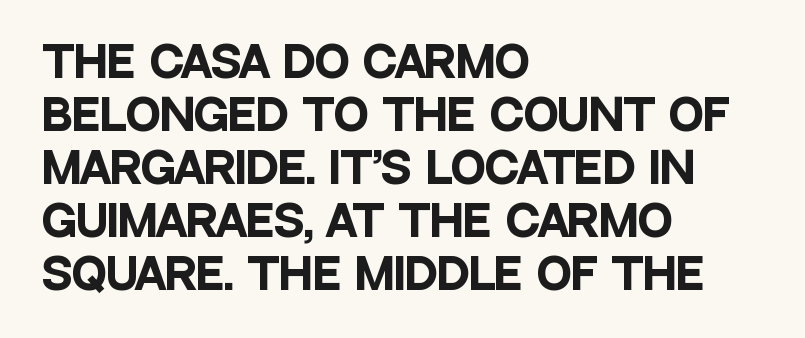
Q: Is the text bold? A: Yes.
Q: Is the text italic (slanted)? A: No, it is upright.
Q: Is the typeface a serif or a sans-serif typeface? A: Sans-serif.
Q: Is the text underlined? A: No.
Q: How is the paragraph aligned? A: Left-aligned.
Q: Is the spacing between letters normal or unusually wide? A: Normal.
Q: Is the spacing between lines tight, normal or loose? A: Normal.
Q: Width (condensed, normal, or wide)? A: Condensed.
Q: Stroke contrast? A: Low.
Q: x-height? A: Large.
Q: Monospaced? A: No.
